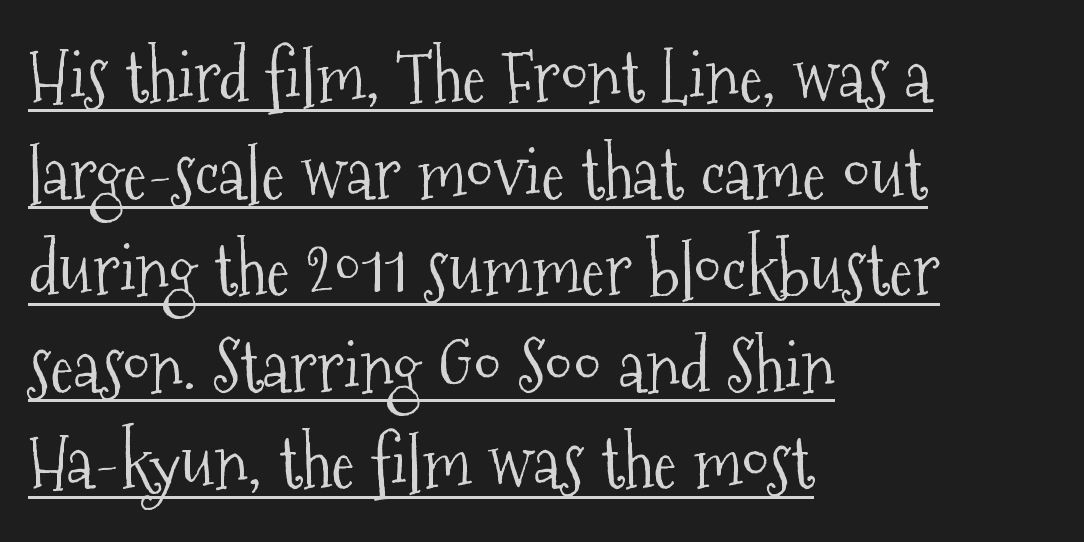
The image shows 71 px light, condensed serif type, upright; set left-aligned, normal line spacing (1.36x), normal letter spacing, underlined; medium stroke contrast and a medium x-height.
